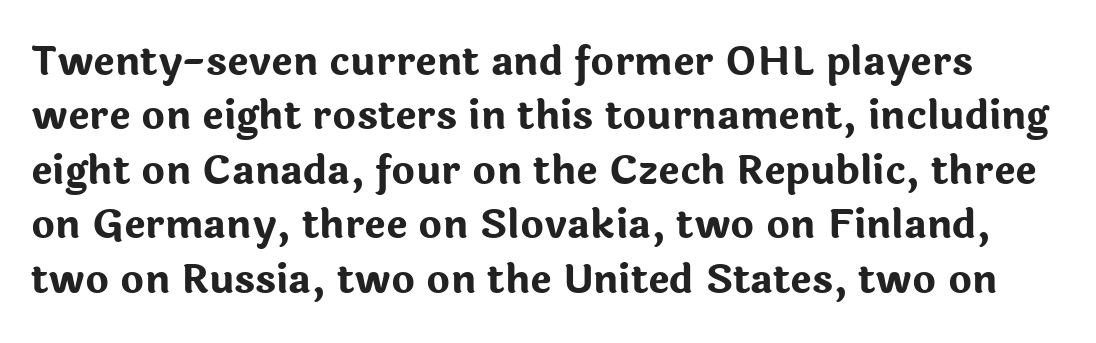
Q: Is the text bold? A: Yes.
Q: Is the text italic (slanted)? A: No, it is upright.
Q: Is the typeface a serif or a sans-serif typeface? A: Sans-serif.
Q: Is the text underlined? A: No.
Q: Is the spacing between letters normal or unusually wide? A: Normal.
Q: Is the spacing between lines tight, normal or loose? A: Normal.
Q: Width (condensed, normal, or wide)? A: Normal.
Q: Stroke contrast? A: Low.
Q: x-height? A: Medium.
Q: Monospaced? A: No.
